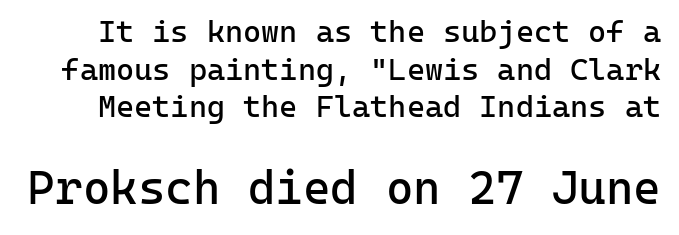
The image shows 47 px regular-weight sans-serif type, upright, monospaced; set line spacing 1.21x, normal letter spacing, not underlined; the second (bottom) block is 1.52x larger; low stroke contrast and a medium x-height.
